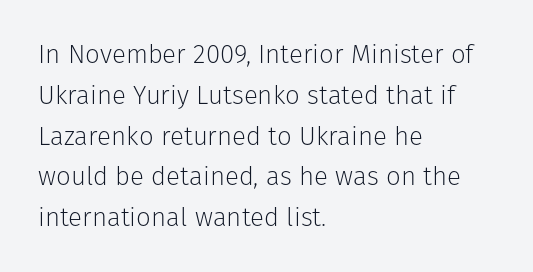
The image shows 26 px text type, upright; set left-aligned, normal line spacing (1.57x), normal letter spacing, not underlined.
